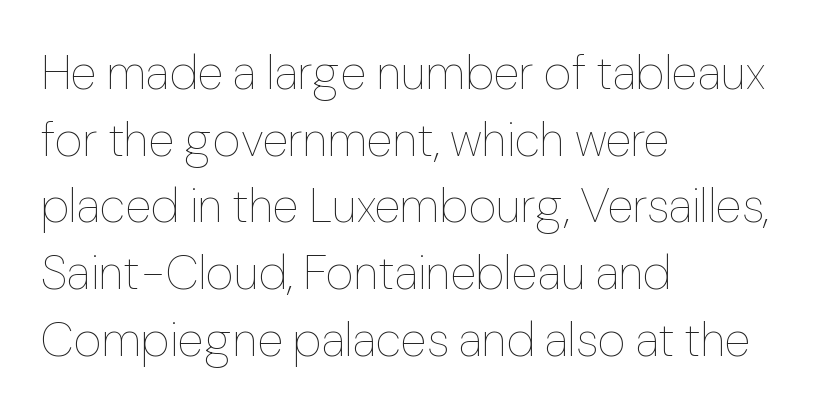
Spacing verdict: proportional, widths tailored to each character. Letters rest on an invisible, unmarked baseline. Students, observe: this is what conventionally led text looks like. The font sits on the lighter half of the weight spectrum, regular included. Tracking value appears to be zero — textbook default spacing. Short and long lines alike share a common starting point at left.
